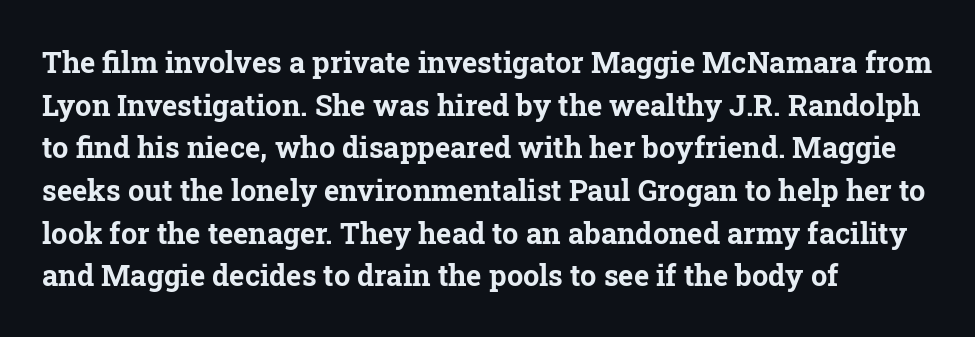
Typeset ragged right — the left edge is the straight one. The font is running at its bold setting. Reading down the column, the eye jumps a familiar distance to each next line. The tracking reads as untouched default to a designer's eye. The string is rendered with underlining switched off.
